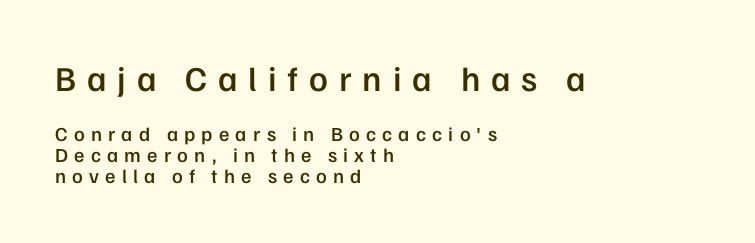
Q: Is the text bold? A: Semi-bold.
Q: Is the text italic (slanted)? A: No, it is upright.
Q: Is the typeface a serif or a sans-serif typeface? A: Sans-serif.
Q: Is the text underlined? A: No.
Q: How is the paragraph aligned? A: Left-aligned.
Q: Is the spacing between letters normal or unusually wide? A: Unusually wide.
Q: Is the spacing between lines tight, normal or loose? A: Tight.
Q: Which block of text is set in a larger size, the first (top) or the second (bottom)? A: The first (top) one.
Q: Width (condensed, normal, or wide)? A: Normal.
Q: Stroke contrast? A: Low.
Q: x-height? A: Medium.
Q: Monospaced? A: No.
